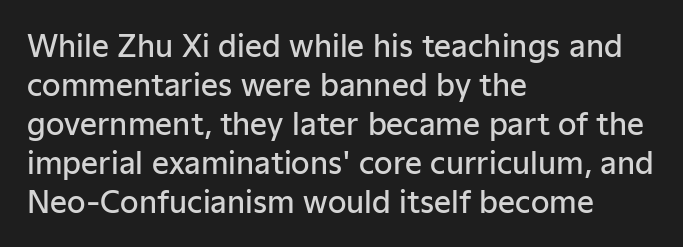
The font's upright variant was chosen for this text. Notice how descenders clear the ascenders below comfortably — that's standard leading. This rendering employs a face without finishing strokes, i.e., a sans-serif. The face used here is proportionally spaced, like ordinary book or web type. In terms of letterspacing, this is plain default setting.
